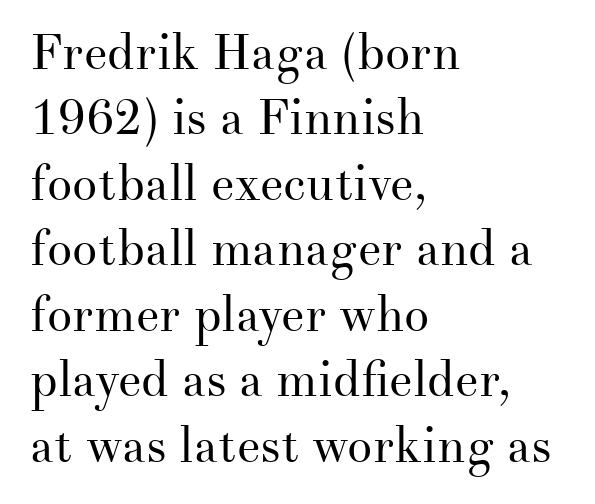
Q: Is the text bold? A: No.
Q: Is the text italic (slanted)? A: No, it is upright.
Q: Is the typeface a serif or a sans-serif typeface? A: Serif.
Q: Is the text underlined? A: No.
Q: How is the paragraph aligned? A: Left-aligned.
Q: Is the spacing between letters normal or unusually wide? A: Normal.
Q: Is the spacing between lines tight, normal or loose? A: Normal.
Q: Width (condensed, normal, or wide)? A: Normal.
Q: Stroke contrast? A: Medium.
Q: x-height? A: Small.
Q: Monospaced? A: No.
